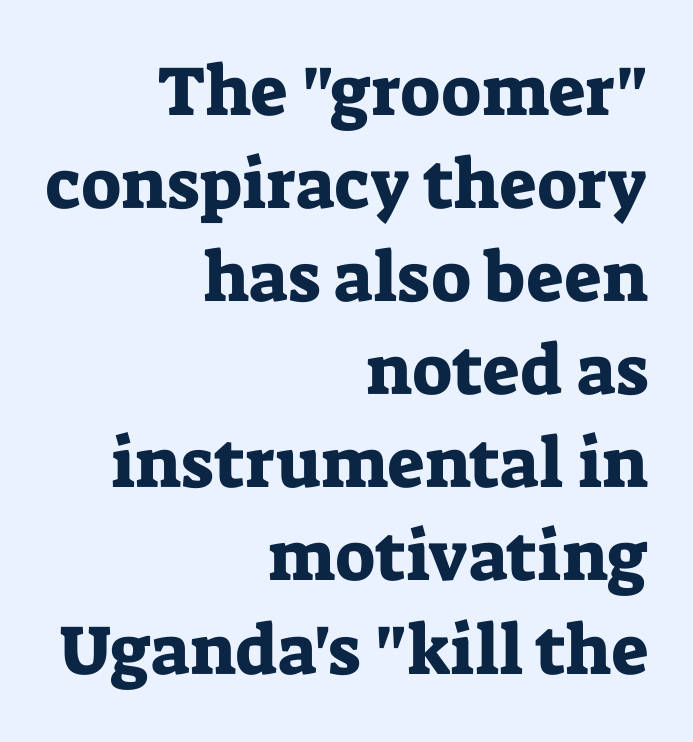
The image shows 70 px serif type, upright; set right-aligned, normal line spacing (1.33x), normal letter spacing, not underlined; low stroke contrast and a medium x-height.
